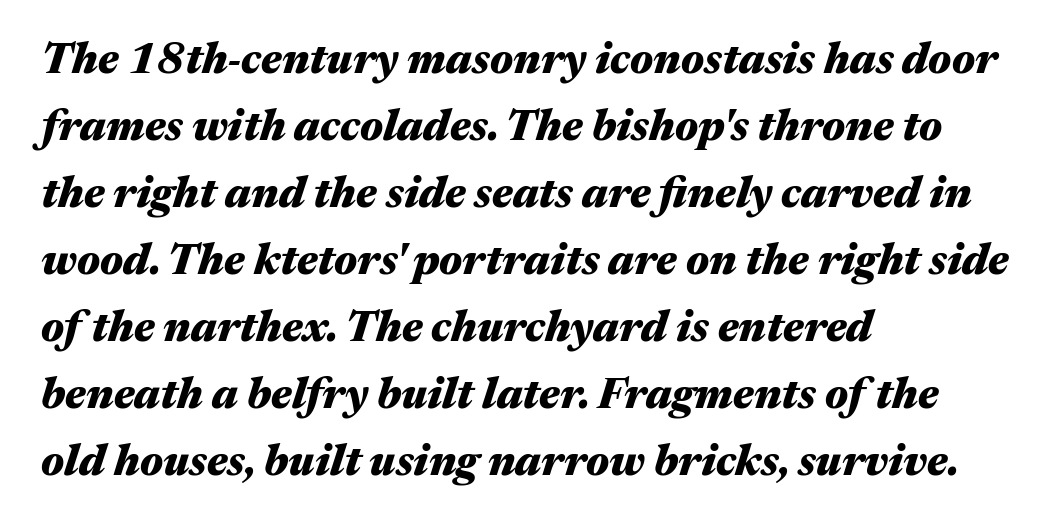
Q: Is the text bold? A: Yes.
Q: Is the text italic (slanted)? A: Yes, it leans right by about 17 degrees.
Q: Is the text underlined? A: No.
Q: How is the paragraph aligned? A: Left-aligned.
Q: Is the spacing between letters normal or unusually wide? A: Normal.
Q: Is the spacing between lines tight, normal or loose? A: Normal.
Q: Width (condensed, normal, or wide)? A: Wide.
Q: Stroke contrast? A: Medium.
Q: x-height? A: Medium.
Q: Monospaced? A: No.
